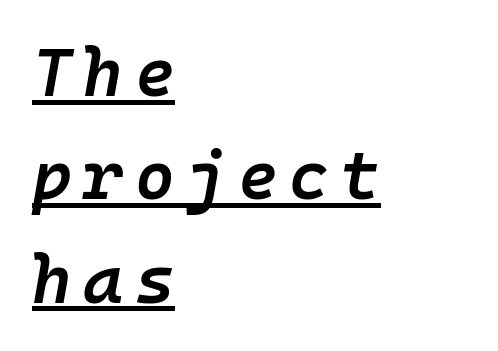
Q: Is the text bold? A: Semi-bold.
Q: Is the text italic (slanted)? A: Yes, it leans right by about 10 degrees.
Q: Is the text underlined? A: Yes.
Q: How is the paragraph aligned? A: Left-aligned.
Q: Is the spacing between lines tight, normal or loose? A: Normal.
Q: Width (condensed, normal, or wide)? A: Normal.
Q: Stroke contrast? A: Low.
Q: x-height? A: Medium.
Q: Monospaced? A: Yes.
